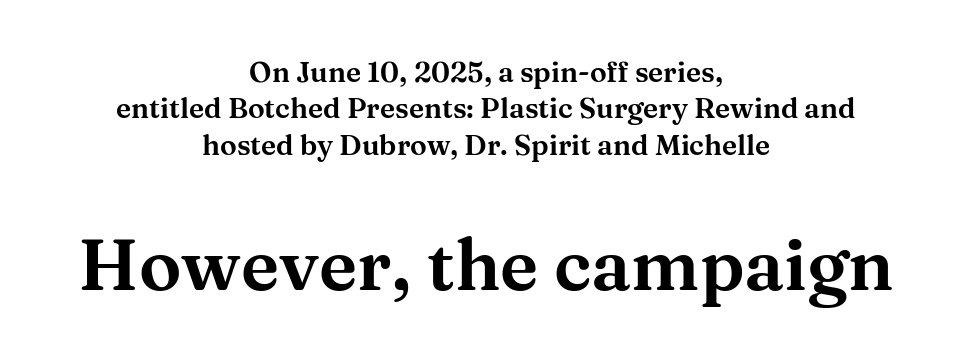
In terms of posture, this sample is upright. Honestly, the row spacing looks completely unremarkable. Neither beginnings nor endings align; midpoints do. Nobody touched the tracking dial on this one. Compare the two chunks: the lower has the greater cap height.
